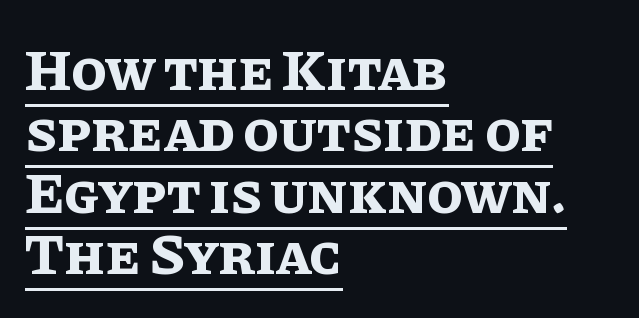
{"italic": "no", "bold": "yes", "weight": "bold", "width": "normal", "stroke_contrast": "low", "x_height": "large", "monospaced": "no", "underline": "yes", "align": "left", "line_spacing": "tight", "line_spacing_ratio": 1.06, "letter_spacing": "normal", "letter_spacing_em": 0.0, "glyph_px": 58}
